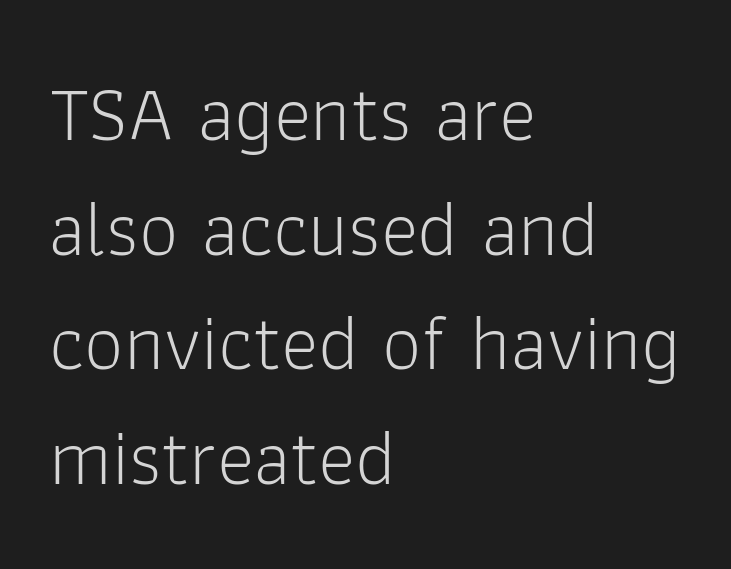
{"serif": "no", "italic": "no", "bold": "no", "weight": "light", "width": "normal", "stroke_contrast": "low", "x_height": "medium", "monospaced": "no", "underline": "no", "align": "left", "line_spacing": "normal", "line_spacing_ratio": 1.45, "letter_spacing": "normal", "letter_spacing_em": 0.0, "glyph_px": 79}
